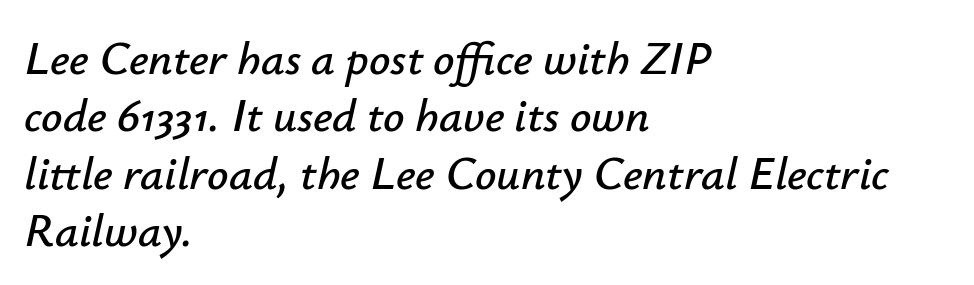
Is this a fixed-width face? No — the glyphs have proportional, varying widths. The typography opts for an oblique posture over an upright one. No extra tracking has been applied to these lines. Honestly, there is no underline to notice here at all. Horizontally, the lines are justified to the leading edge only.
